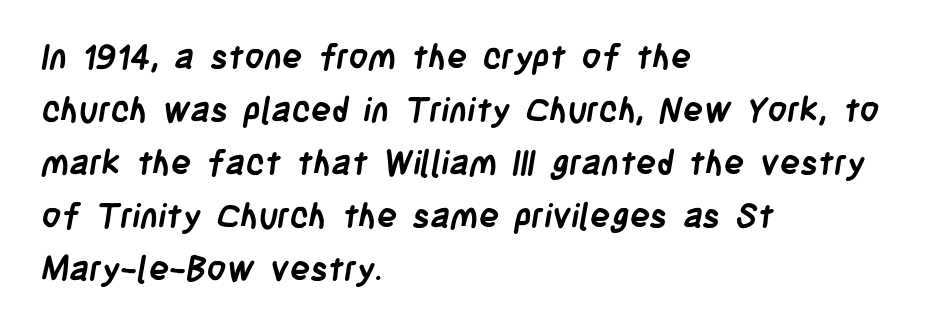
The image shows 34 px semibold, condensed sans-serif type; set left-aligned, normal line spacing (1.56x), normal letter spacing, not underlined; low stroke contrast and a large x-height.
